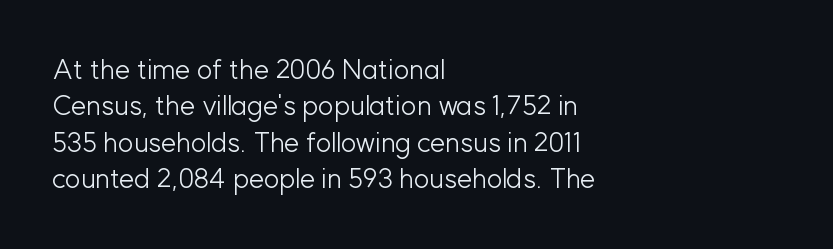
Upright lettering throughout. Reading down the column, the eye jumps a familiar distance to each next line. The typesetting does not lean heavy: it is not bold. Horizontal alignment here is leftward, the default for most running prose. The space directly below the letters is spotless. Glyph-to-glyph distance matches everyday printed text.
